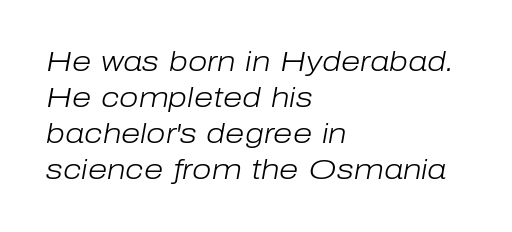
Q: Is the text bold? A: No.
Q: Is the text italic (slanted)? A: Yes, it leans right by about 10 degrees.
Q: Is the text underlined? A: No.
Q: How is the paragraph aligned? A: Left-aligned.
Q: Is the spacing between letters normal or unusually wide? A: Normal.
Q: Is the spacing between lines tight, normal or loose? A: Normal.
Q: Width (condensed, normal, or wide)? A: Normal.
Q: Stroke contrast? A: Low.
Q: x-height? A: Medium.
Q: Monospaced? A: No.
